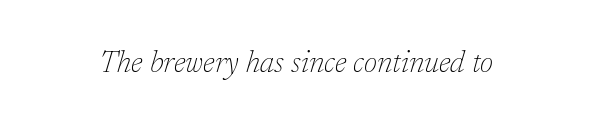
{"serif": "yes", "italic": "yes", "lean": "right", "slant_degrees": 17, "bold": "no", "weight": "thin", "width": "normal", "stroke_contrast": "low", "x_height": "medium", "monospaced": "no", "underline": "no", "letter_spacing": "normal", "letter_spacing_em": 0.0, "glyph_px": 30}
